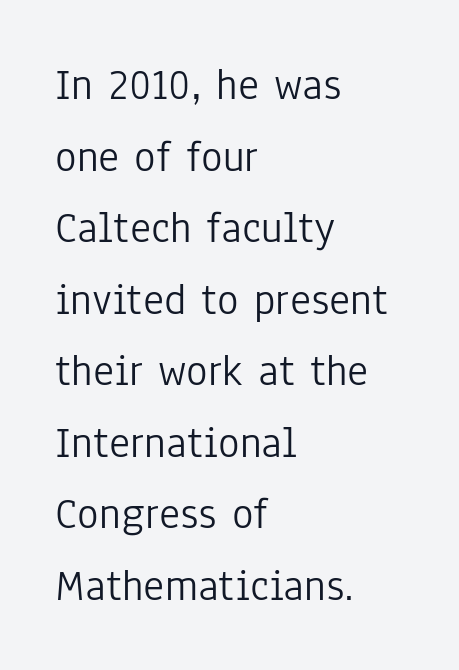
{"serif": "no", "italic": "no", "bold": "no", "weight": "light", "width": "condensed", "stroke_contrast": "low", "x_height": "medium", "monospaced": "no", "underline": "no", "align": "left", "line_spacing": "normal", "line_spacing_ratio": 1.59, "letter_spacing": "normal", "letter_spacing_em": 0.0, "glyph_px": 45}
